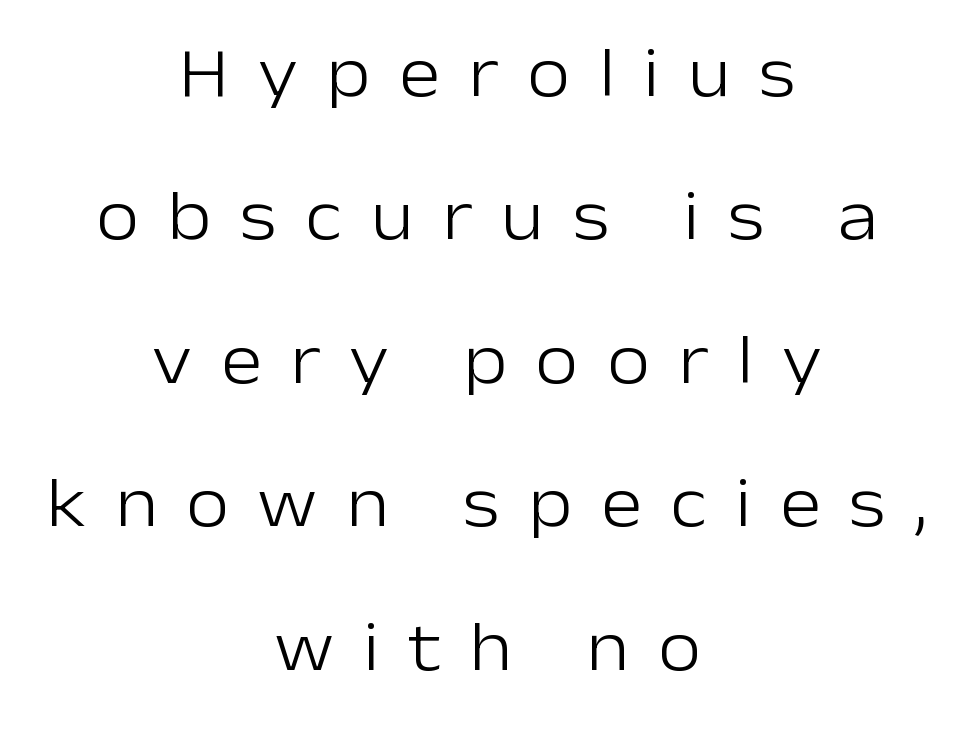
Every character sits straight up, as roman type does. No chunkiness to these letters — they're not bold. The passage shown has open, widely tracked lettering throughout. The paragraph has two soft edges and a firm central axis.
